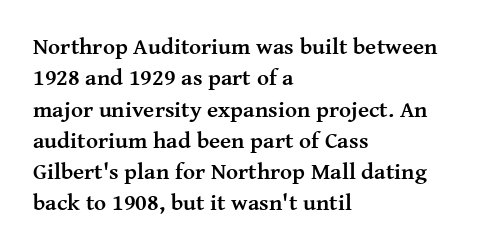
{"italic": "no", "bold": "yes", "underline": "no", "align": "left", "line_spacing": "normal", "line_spacing_ratio": 1.36, "letter_spacing": "normal", "letter_spacing_em": 0.0, "glyph_px": 23}
